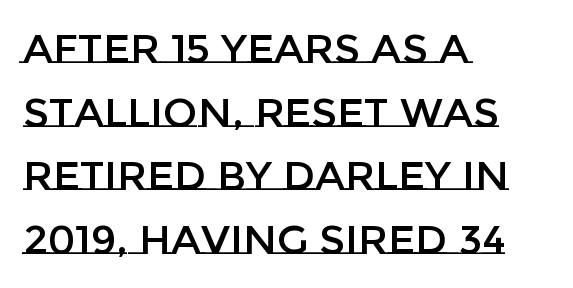
Decoration check: the copy has no underline. Every stem runs plumb, perpendicular to the baseline. This sample keeps an unexceptional amount of space between lines. Think of a printed novel: that variable character pitch is what you see here. Standard letterfit; no display-style spreading of the glyphs.
